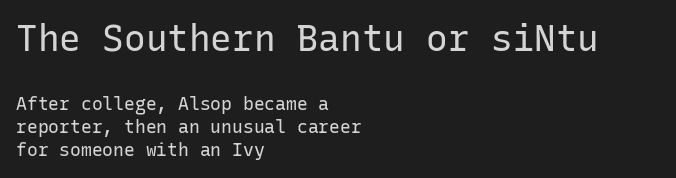
Q: Is the text bold? A: No.
Q: Is the text italic (slanted)? A: No, it is upright.
Q: Is the typeface a serif or a sans-serif typeface? A: Sans-serif.
Q: Is the text underlined? A: No.
Q: How is the paragraph aligned? A: Left-aligned.
Q: Is the spacing between letters normal or unusually wide? A: Normal.
Q: Is the spacing between lines tight, normal or loose? A: Normal.
Q: Which block of text is set in a larger size, the first (top) or the second (bottom)? A: The first (top) one.
Q: Width (condensed, normal, or wide)? A: Normal.
Q: Stroke contrast? A: Low.
Q: x-height? A: Medium.
Q: Monospaced? A: Yes.
